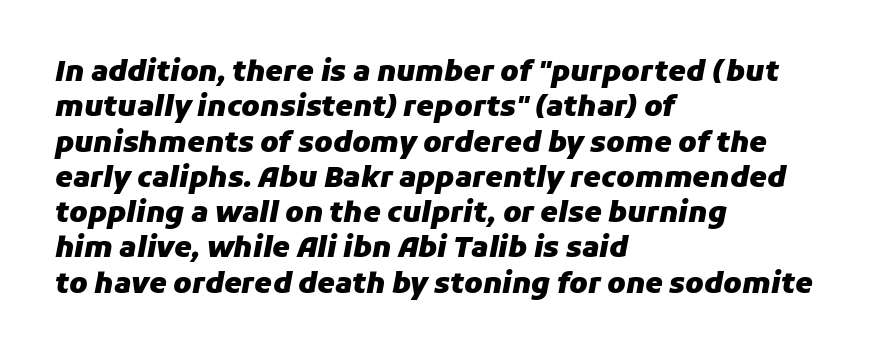
{"italic": "yes", "lean": "right", "slant_degrees": 11, "bold": "yes", "weight": "heavy", "width": "normal", "stroke_contrast": "low", "x_height": "medium", "monospaced": "no", "underline": "no", "align": "left", "line_spacing": "normal", "line_spacing_ratio": 1.26, "letter_spacing": "normal", "letter_spacing_em": 0.0, "glyph_px": 28}
